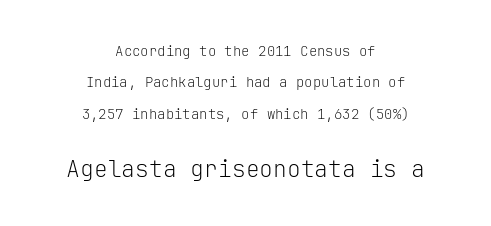
The image shows 23 px text type, upright; set centered, loose line spacing (2.24x), normal letter spacing, not underlined; the second (bottom) block is 1.64x larger.
